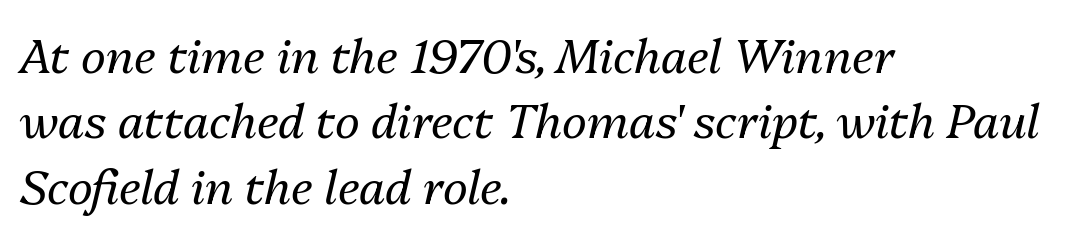
The image shows 47 px regular-weight type, italic (leaning right); set left-aligned, normal line spacing (1.39x), normal letter spacing, not underlined; medium stroke contrast and a medium x-height.
